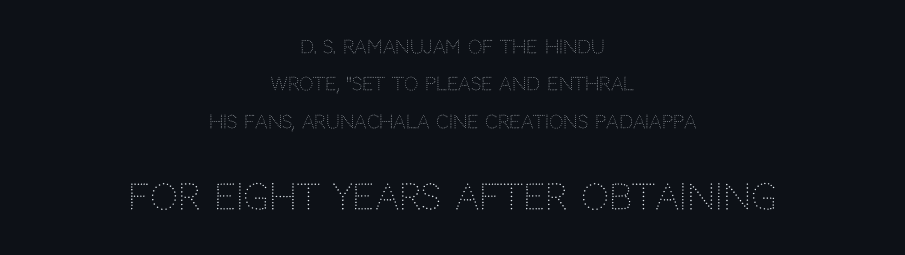
{"serif": "no", "italic": "no", "bold": "no", "weight": "light", "width": "normal", "stroke_contrast": "low", "x_height": "large", "monospaced": "no", "underline": "no", "align": "center", "line_spacing": "loose", "line_spacing_ratio": 2.08, "letter_spacing": "normal", "letter_spacing_em": 0.0, "larger_block": "second", "size_ratio": 1.94, "glyph_px": 35}
